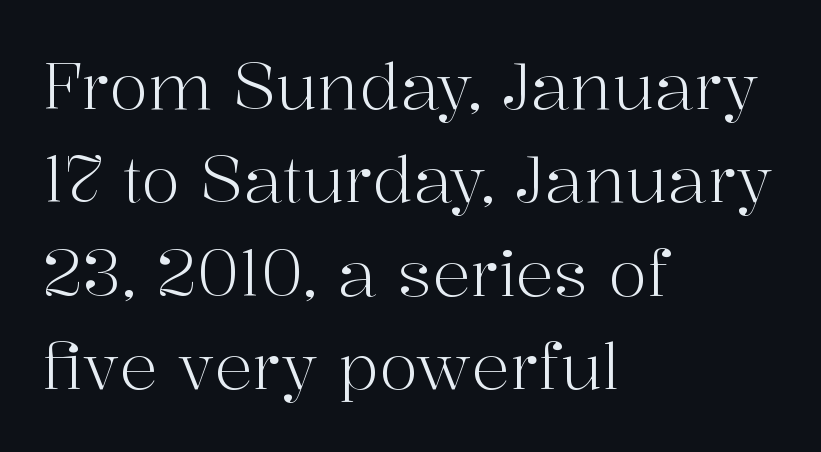
If you drew a ruler down the left edge, every line would touch it. The tracking reads as untouched default to a designer's eye. Does the lettering tilt? It doesn't — this is upright. This is not heavy type; no bold has been used. Old-style or modern, the face here clearly has serifs. A typesetter would call this proportional, since set widths differ per character.
